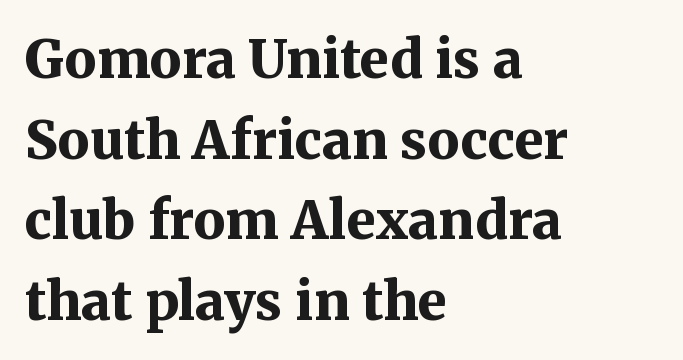
Weight: bold. Does extra space separate the letters? No, they use regular spacing. Nope, not italic — everything's standing straight. These lines are set flush left with a ragged right edge. Any mark beneath the type? The region is blank.
